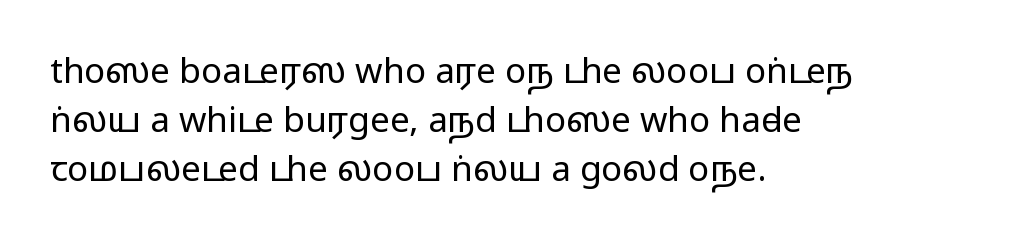
The image shows 35 px wide sans-serif type, upright; set left-aligned, normal line spacing (1.4x), normal letter spacing, not underlined; medium stroke contrast.
